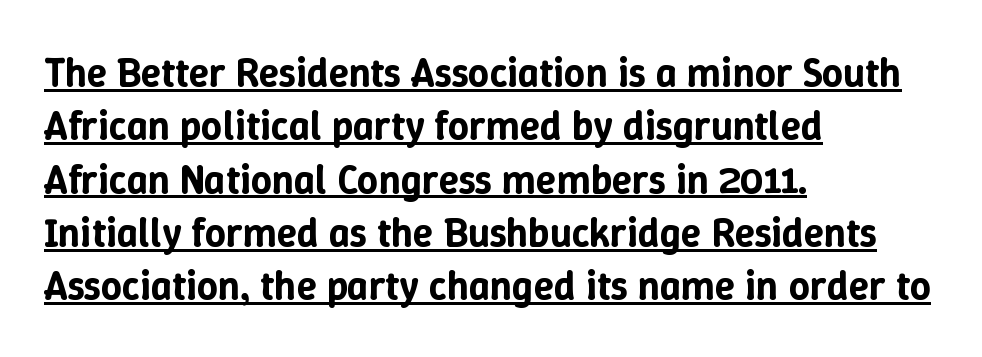
Q: Is the text italic (slanted)? A: No, it is upright.
Q: Is the text underlined? A: Yes.
Q: How is the paragraph aligned? A: Left-aligned.
Q: Is the spacing between letters normal or unusually wide? A: Normal.
Q: Is the spacing between lines tight, normal or loose? A: Normal.
Q: Width (condensed, normal, or wide)? A: Normal.
Q: Stroke contrast? A: Low.
Q: x-height? A: Medium.
Q: Monospaced? A: No.
